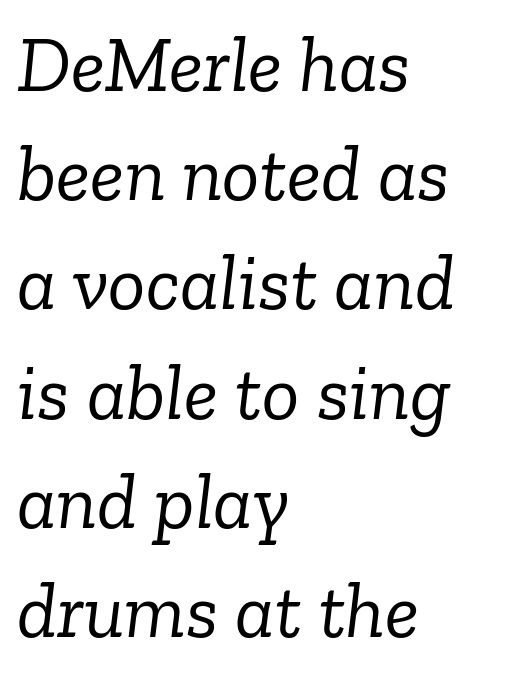
Think of a printed novel: that variable character pitch is what you see here. Each row of text sits above clean, open space. Is the block centered? No — it sits flush against the left margin. Glyph-to-glyph distance matches everyday printed text. Summary of weight: not heavy and not bold. Slant detected: the letters are inclined.
